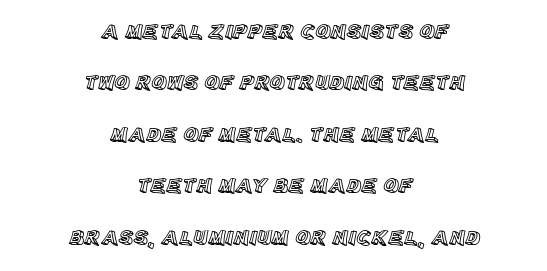
{"underline": "no", "align": "center", "line_spacing": "loose", "line_spacing_ratio": 2.45, "letter_spacing": "normal", "letter_spacing_em": 0.0, "glyph_px": 21}
